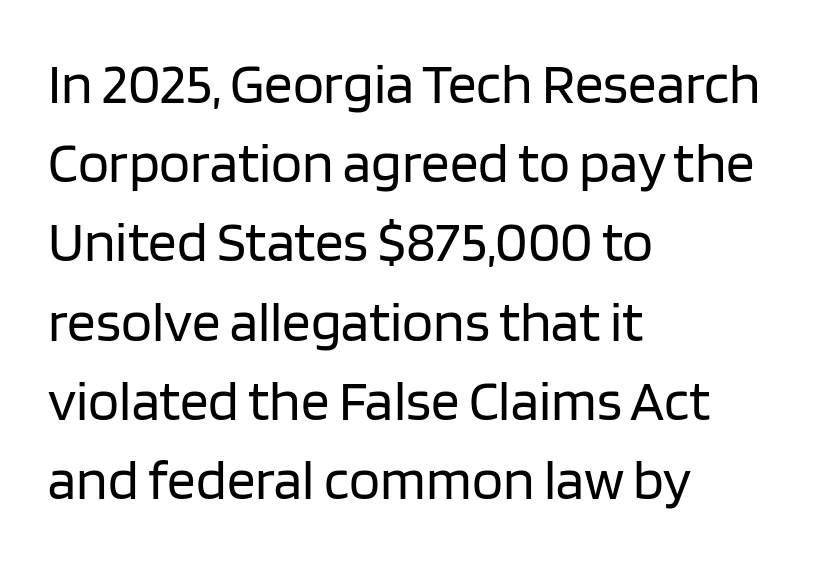
Grotesque or geometric, the face here clearly has no serifs. The lettering holds an erect, upright posture throughout. Is this a fixed-width face? No — the glyphs have proportional, varying widths. Teacher's note: observe the even left margin — that is flush-left alignment. The tracking reads as untouched default to a designer's eye.
